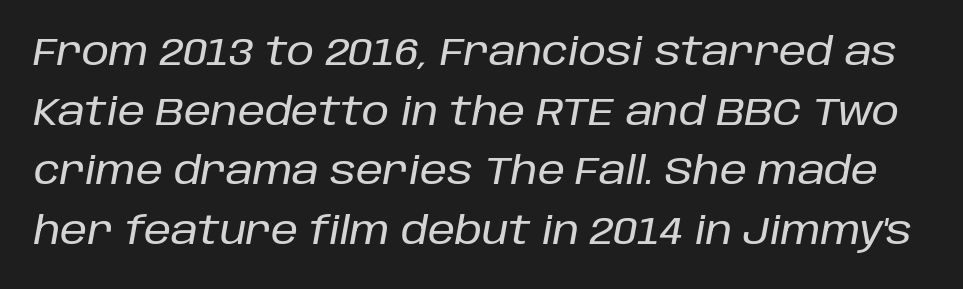
Q: Is the text italic (slanted)? A: Yes, it leans right by about 10 degrees.
Q: Is the text underlined? A: No.
Q: Is the spacing between letters normal or unusually wide? A: Normal.
Q: Is the spacing between lines tight, normal or loose? A: Normal.
Q: Width (condensed, normal, or wide)? A: Normal.
Q: Stroke contrast? A: Low.
Q: x-height? A: Large.
Q: Monospaced? A: No.
